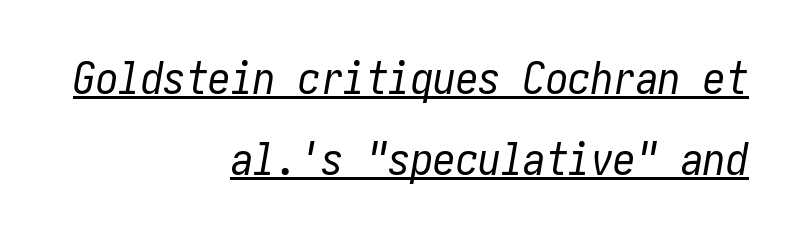
Q: Is the text bold? A: No.
Q: Is the text italic (slanted)? A: Yes, it leans right by about 10 degrees.
Q: Is the text underlined? A: Yes.
Q: How is the paragraph aligned? A: Right-aligned.
Q: Is the spacing between letters normal or unusually wide? A: Normal.
Q: Width (condensed, normal, or wide)? A: Condensed.
Q: Stroke contrast? A: Low.
Q: x-height? A: Medium.
